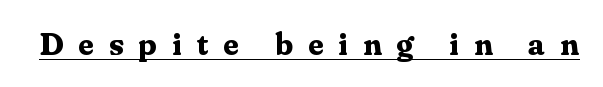
{"serif": "yes", "italic": "no", "bold": "yes", "weight": "bold", "width": "normal", "stroke_contrast": "medium", "x_height": "medium", "monospaced": "no", "underline": "yes", "letter_spacing": "wide", "letter_spacing_em": 0.48, "glyph_px": 31}
